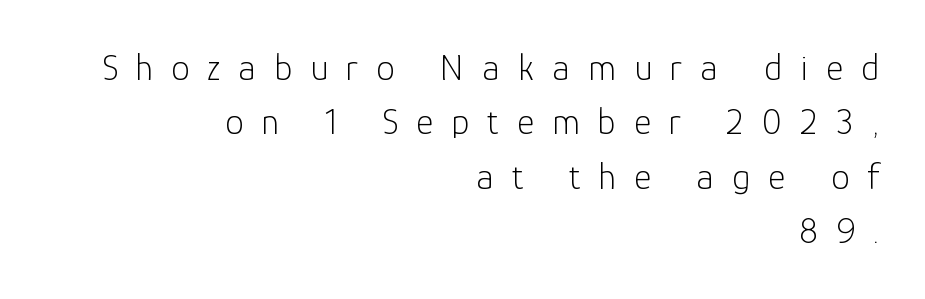
The image shows 37 px light sans-serif type, upright; set right-aligned, normal line spacing (1.47x), unusually wide letter spacing (+0.49 em), not underlined; low stroke contrast and a medium x-height.
